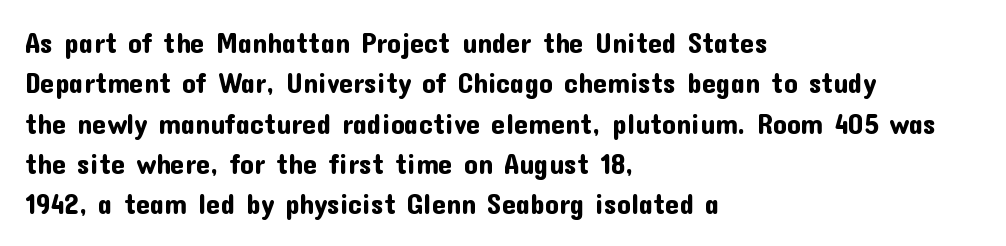
Q: Is the text italic (slanted)? A: No, it is upright.
Q: Is the typeface a serif or a sans-serif typeface? A: Sans-serif.
Q: Is the text underlined? A: No.
Q: How is the paragraph aligned? A: Left-aligned.
Q: Is the spacing between letters normal or unusually wide? A: Normal.
Q: Is the spacing between lines tight, normal or loose? A: Normal.
Q: Width (condensed, normal, or wide)? A: Normal.
Q: Stroke contrast? A: Low.
Q: x-height? A: Medium.
Q: Monospaced? A: No.
